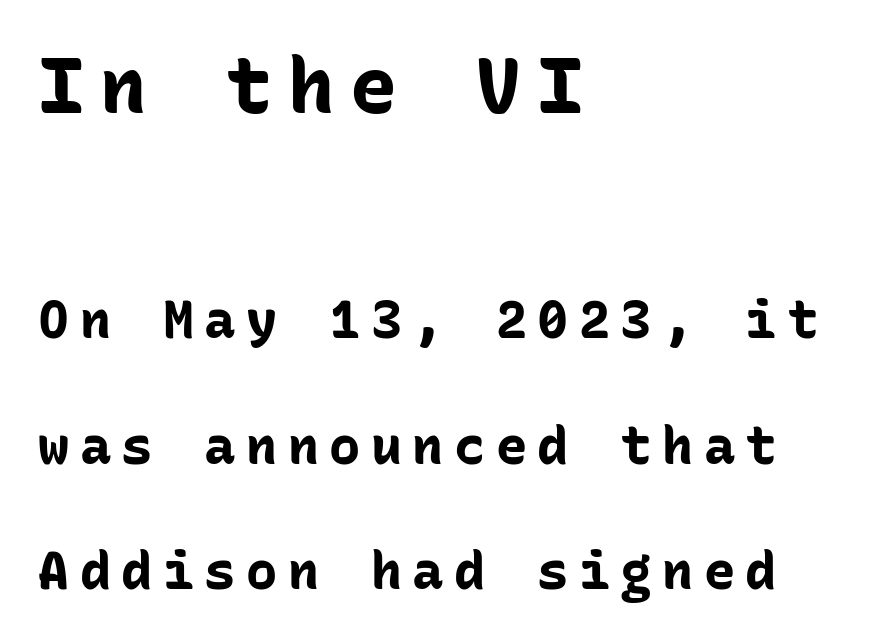
Font category for this specimen: sans-serif. The letters march in equal steps, a hallmark of fixed-pitch type. The lines are spread far apart with generous leading. Nobody drew a line under any word here. This is roman type, the default non-slanted kind.
